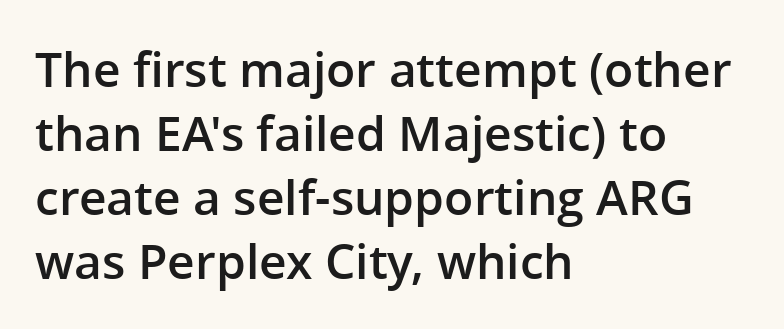
{"serif": "no", "italic": "no", "bold": "semi", "weight": "semibold", "width": "normal", "stroke_contrast": "low", "x_height": "medium", "monospaced": "no", "underline": "no", "align": "left", "line_spacing": "normal", "line_spacing_ratio": 1.33, "letter_spacing": "normal", "letter_spacing_em": 0.0, "glyph_px": 48}
